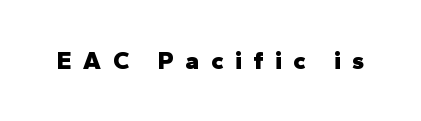
Q: Is the text bold? A: Yes.
Q: Is the text italic (slanted)? A: No, it is upright.
Q: Is the text underlined? A: No.
Q: Is the spacing between letters normal or unusually wide? A: Unusually wide.
